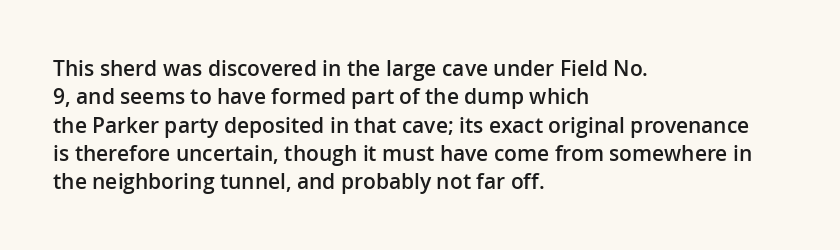
Q: Is the text bold? A: Semi-bold.
Q: Is the text italic (slanted)? A: No, it is upright.
Q: Is the text underlined? A: No.
Q: How is the paragraph aligned? A: Left-aligned.
Q: Is the spacing between letters normal or unusually wide? A: Normal.
Q: Is the spacing between lines tight, normal or loose? A: Normal.
